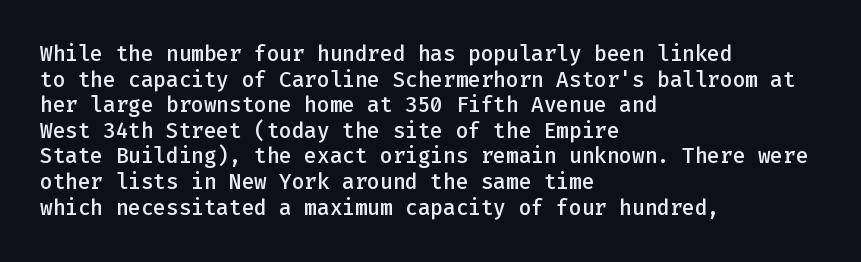
Q: Is the text bold? A: Semi-bold.
Q: Is the text italic (slanted)? A: No, it is upright.
Q: Is the text underlined? A: No.
Q: How is the paragraph aligned? A: Left-aligned.
Q: Is the spacing between letters normal or unusually wide? A: Normal.
